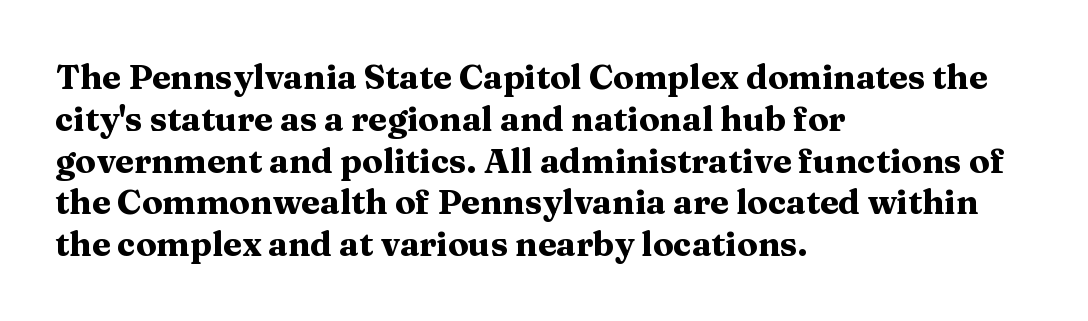
{"serif": "yes", "italic": "no", "bold": "yes", "weight": "heavy", "width": "wide", "stroke_contrast": "medium", "x_height": "medium", "monospaced": "no", "underline": "no", "align": "left", "line_spacing_ratio": 1.23, "letter_spacing": "normal", "letter_spacing_em": 0.0, "glyph_px": 34}
